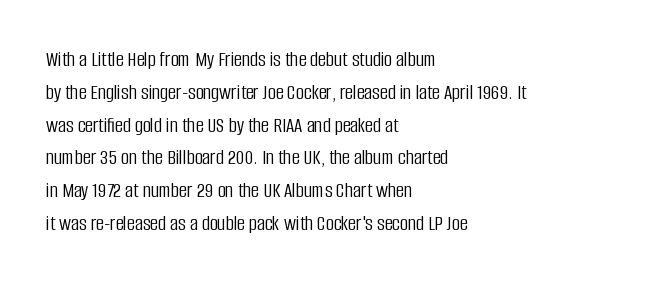
{"italic": "no", "bold": "no", "underline": "no", "align": "left", "line_spacing": "normal", "line_spacing_ratio": 1.49, "letter_spacing": "normal", "letter_spacing_em": 0.0, "glyph_px": 22}
